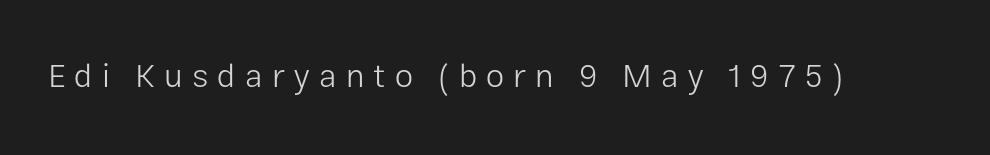
{"serif": "no", "italic": "no", "bold": "no", "weight": "light", "width": "normal", "stroke_contrast": "low", "x_height": "medium", "monospaced": "no", "underline": "no", "letter_spacing": "wide", "letter_spacing_em": 0.28, "glyph_px": 33}
